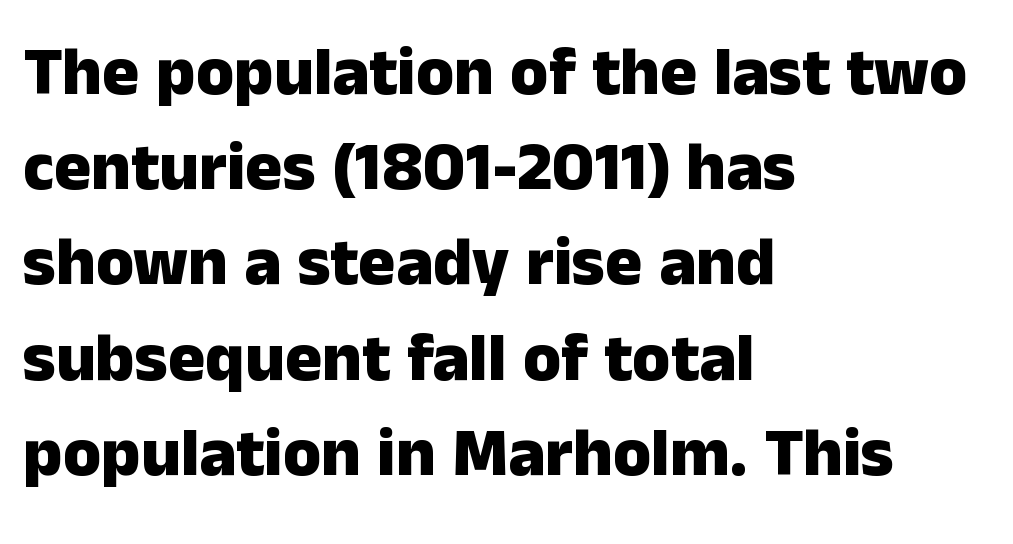
{"serif": "no", "italic": "no", "bold": "yes", "weight": "heavy", "width": "normal", "stroke_contrast": "low", "x_height": "medium", "monospaced": "no", "underline": "no", "align": "left", "line_spacing": "normal", "line_spacing_ratio": 1.38, "letter_spacing": "normal", "letter_spacing_em": 0.0, "glyph_px": 69}
